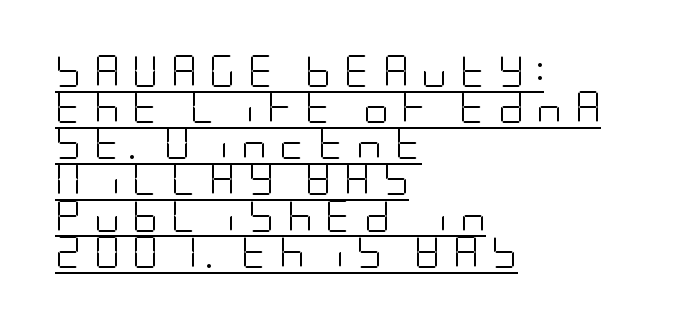
{"serif": "no", "italic": "no", "bold": "no", "weight": "light", "width": "condensed", "stroke_contrast": "low", "x_height": "large", "underline": "yes", "align": "left", "line_spacing": "tight", "line_spacing_ratio": 1.13, "letter_spacing": "wide", "letter_spacing_em": 0.39, "glyph_px": 32}
